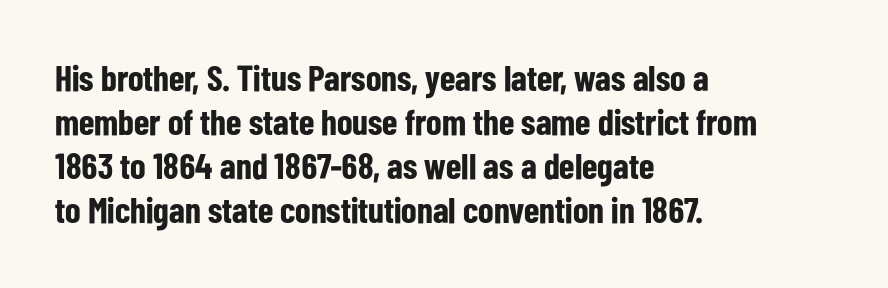
Q: Is the text bold? A: Yes.
Q: Is the text italic (slanted)? A: No, it is upright.
Q: Is the typeface a serif or a sans-serif typeface? A: Sans-serif.
Q: Is the text underlined? A: No.
Q: How is the paragraph aligned? A: Left-aligned.
Q: Is the spacing between letters normal or unusually wide? A: Normal.
Q: Width (condensed, normal, or wide)? A: Condensed.
Q: Stroke contrast? A: Low.
Q: x-height? A: Medium.
Q: Monospaced? A: No.
